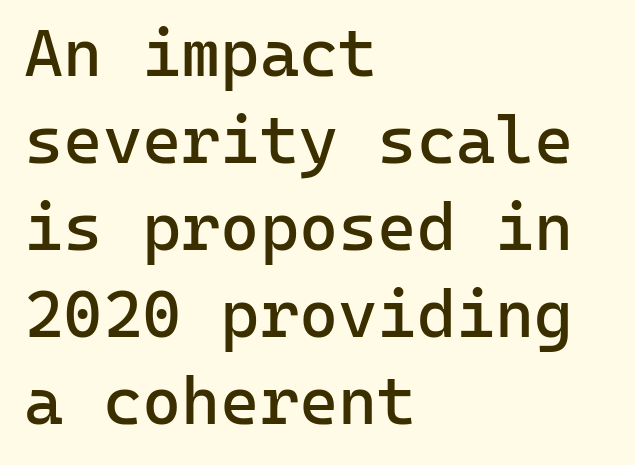
The image shows 67 px regular-weight sans-serif type, upright, monospaced; set left-aligned, normal line spacing (1.3x), normal letter spacing, not underlined; low stroke contrast and a medium x-height.
